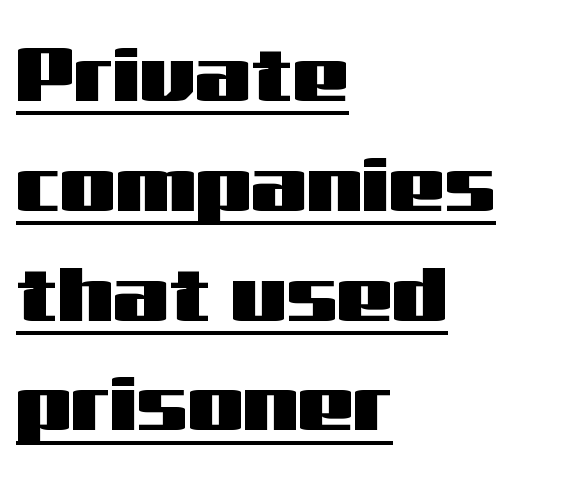
Q: Is the text italic (slanted)? A: No, it is upright.
Q: Is the typeface a serif or a sans-serif typeface? A: Sans-serif.
Q: Is the text underlined? A: Yes.
Q: How is the paragraph aligned? A: Left-aligned.
Q: Is the spacing between letters normal or unusually wide? A: Normal.
Q: Is the spacing between lines tight, normal or loose? A: Normal.
Q: Width (condensed, normal, or wide)? A: Wide.
Q: Stroke contrast? A: Medium.
Q: x-height? A: Medium.
Q: Monospaced? A: No.
